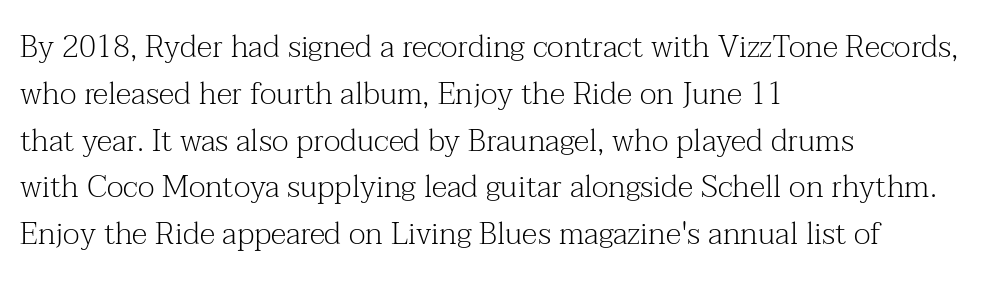
The image shows 31 px light serif type, upright; set left-aligned, normal line spacing (1.51x), normal letter spacing, not underlined; medium stroke contrast and a medium x-height.
